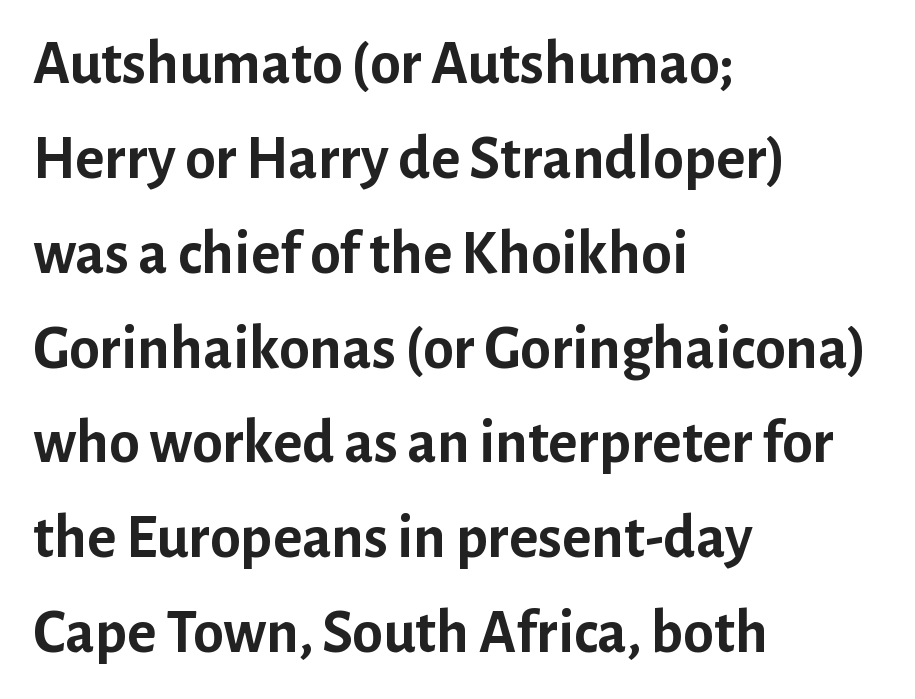
{"serif": "no", "italic": "no", "bold": "yes", "weight": "semibold", "width": "normal", "stroke_contrast": "low", "x_height": "medium", "monospaced": "no", "underline": "no", "align": "left", "line_spacing": "normal", "line_spacing_ratio": 1.53, "letter_spacing": "normal", "letter_spacing_em": 0.0, "glyph_px": 62}
